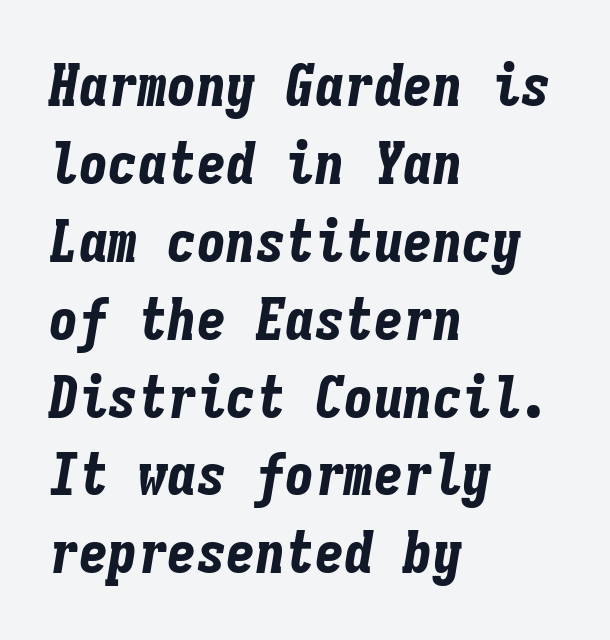
Q: Is the text bold? A: Yes.
Q: Is the text italic (slanted)? A: Yes, it leans right by about 9 degrees.
Q: Is the text underlined? A: No.
Q: How is the paragraph aligned? A: Left-aligned.
Q: Is the spacing between letters normal or unusually wide? A: Normal.
Q: Is the spacing between lines tight, normal or loose? A: Normal.
Q: Width (condensed, normal, or wide)? A: Condensed.
Q: Stroke contrast? A: Low.
Q: x-height? A: Medium.
Q: Monospaced? A: Yes.
